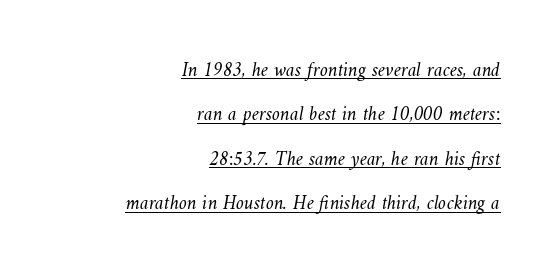
The image shows 20 px text type; set right-aligned, loose line spacing (2.22x), normal letter spacing, underlined.
